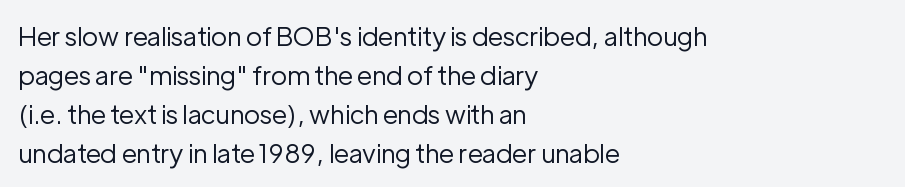
Each new line begins a customary step beneath the previous one. Students, note that the glyphs here touch the page at normal intervals. Letters rest on an invisible, unmarked baseline. Posture: upright roman.
